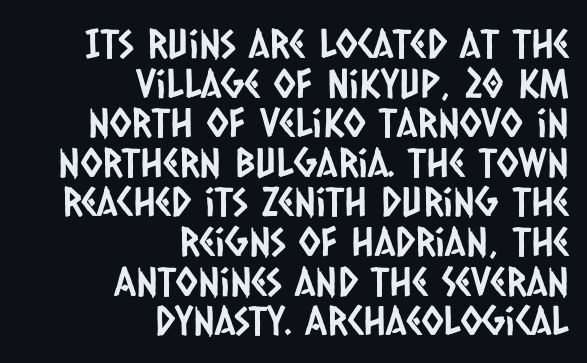
The passage shown has conventional tracking throughout. Horizontal alignment here is rightward, an uncommon choice for prose. Is this a fixed-width face? No — the glyphs have proportional, varying widths. The space beneath each line is pristine and unruled.
